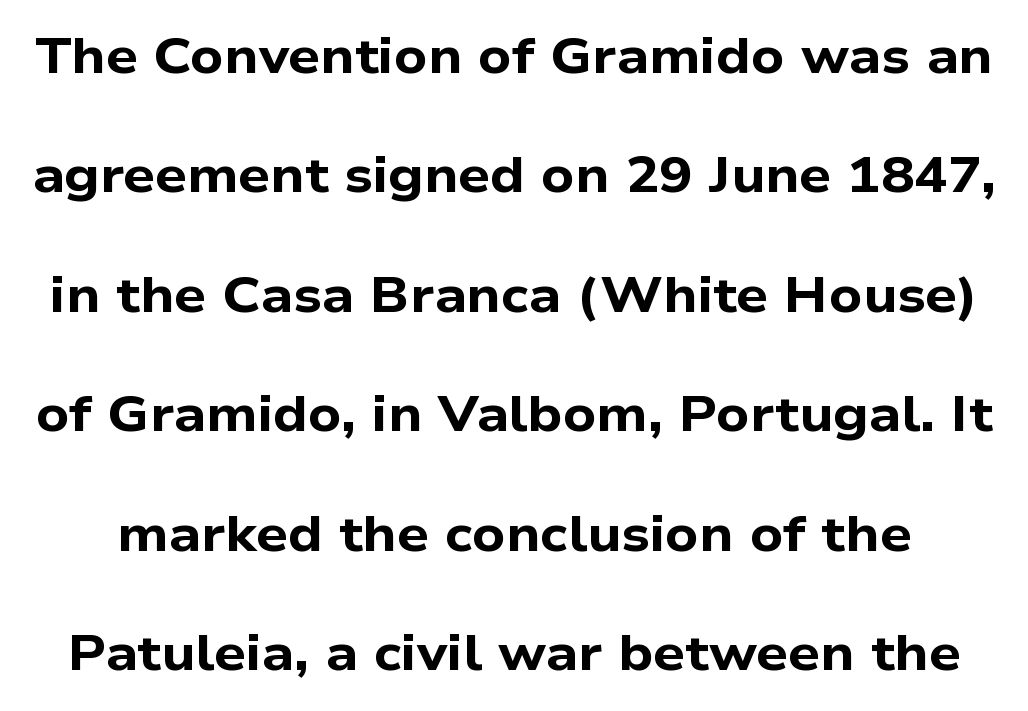
Q: Is the text bold? A: Yes.
Q: Is the typeface a serif or a sans-serif typeface? A: Sans-serif.
Q: Is the text underlined? A: No.
Q: Is the spacing between letters normal or unusually wide? A: Normal.
Q: Is the spacing between lines tight, normal or loose? A: Loose.
Q: Width (condensed, normal, or wide)? A: Wide.
Q: Stroke contrast? A: Low.
Q: x-height? A: Medium.
Q: Monospaced? A: No.
